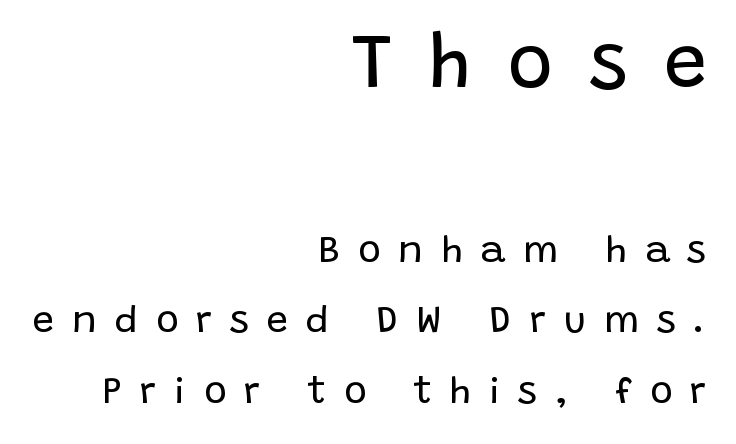
{"serif": "no", "italic": "no", "bold": "no", "weight": "regular", "width": "normal", "stroke_contrast": "low", "x_height": "large", "monospaced": "no", "underline": "no", "align": "right", "line_spacing_ratio": 1.85, "letter_spacing": "wide", "letter_spacing_em": 0.47, "larger_block": "first", "size_ratio": 2.03, "glyph_px": 77}
